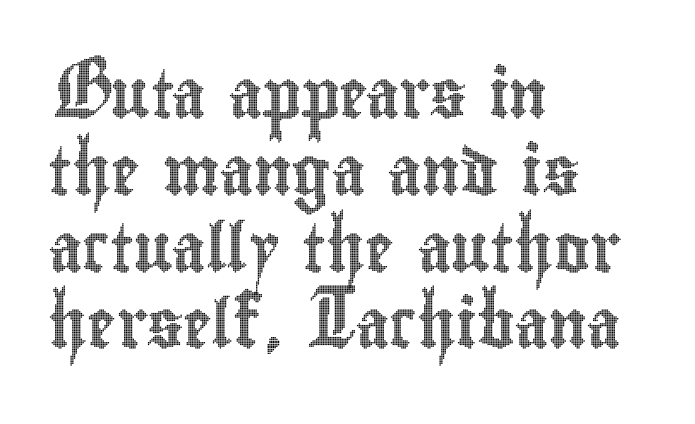
{"italic": "no", "width": "condensed", "x_height": "small", "monospaced": "no", "underline": "no", "align": "left", "line_spacing": "normal", "line_spacing_ratio": 1.6, "letter_spacing": "normal", "letter_spacing_em": 0.0, "glyph_px": 48}
